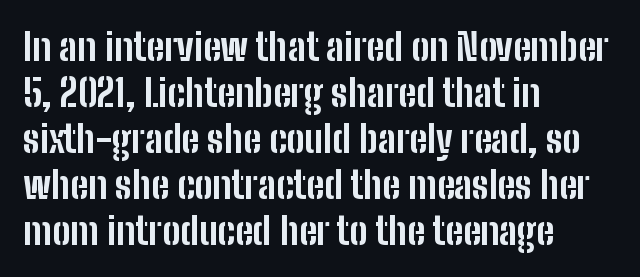
The image shows 38 px bold, condensed sans-serif type, upright; set left-aligned, line spacing 1.21x, normal letter spacing, not underlined; low stroke contrast and a medium x-height.
